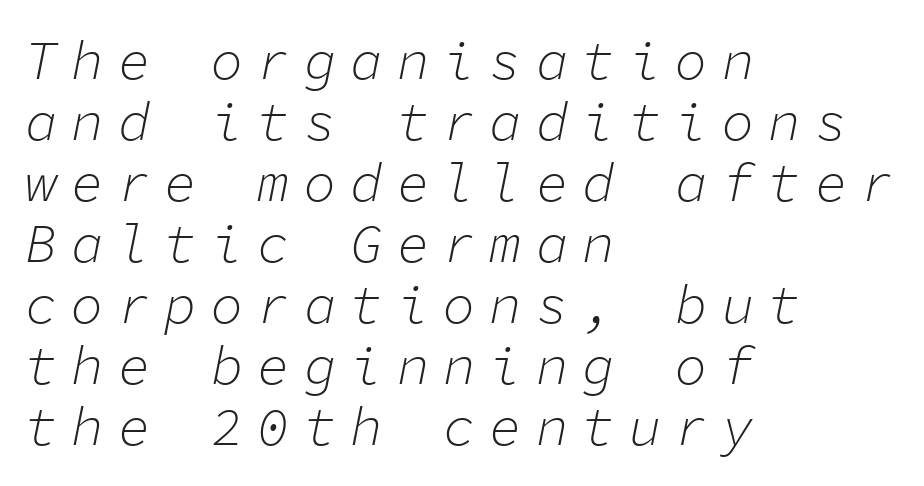
{"italic": "yes", "lean": "right", "slant_degrees": 11, "bold": "no", "weight": "light", "width": "normal", "stroke_contrast": "low", "x_height": "medium", "monospaced": "yes", "underline": "no", "align": "left", "line_spacing": "tight", "line_spacing_ratio": 1.13, "letter_spacing": "wide", "letter_spacing_em": 0.26, "glyph_px": 54}
